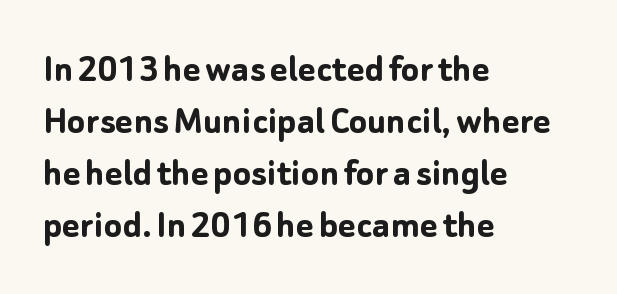
The image shows 42 px semibold sans-serif type, upright; set left-aligned, line spacing 1.24x, normal letter spacing, not underlined; low stroke contrast and a medium x-height.
